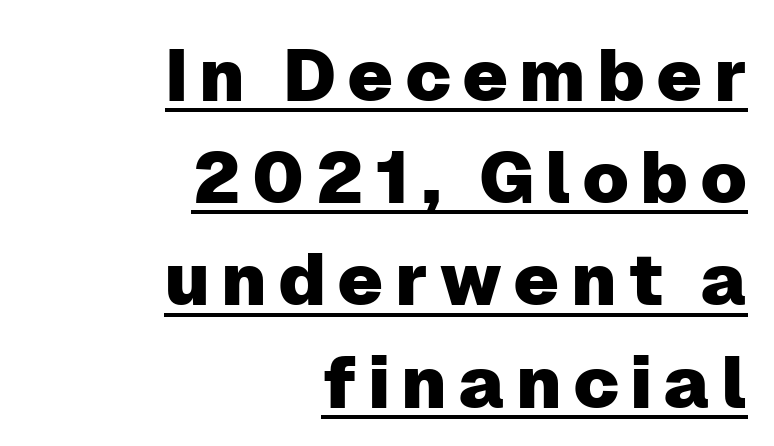
Q: Is the text italic (slanted)? A: No, it is upright.
Q: Is the typeface a serif or a sans-serif typeface? A: Sans-serif.
Q: Is the text underlined? A: Yes.
Q: How is the paragraph aligned? A: Right-aligned.
Q: Is the spacing between lines tight, normal or loose? A: Normal.
Q: Width (condensed, normal, or wide)? A: Normal.
Q: Stroke contrast? A: Low.
Q: x-height? A: Medium.
Q: Monospaced? A: No.
